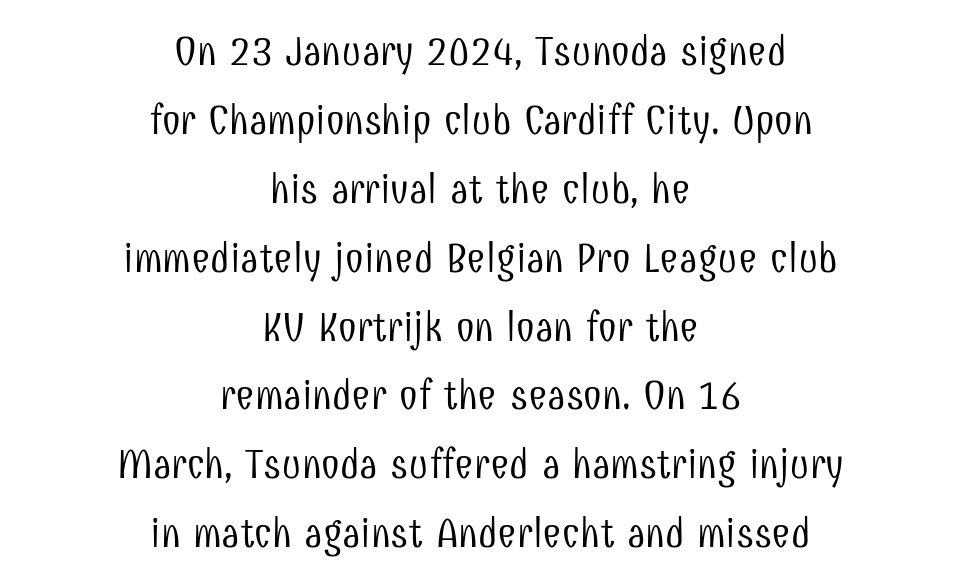
The passage shown is typeset with a sans-serif family. Caption: multi-line text, centered on the measure. Tracking here is standard; glyphs follow each other at the usual distance. The lines sit at an ordinary, default distance from one another. It's the straight-up-and-down kind of type.
